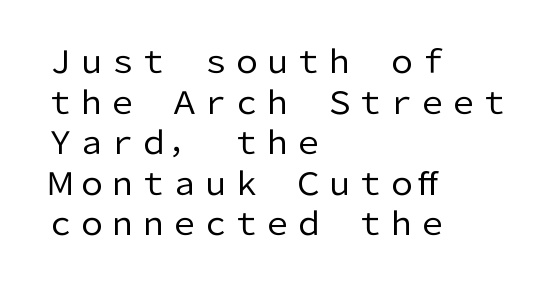
Q: Is the text bold? A: No.
Q: Is the text italic (slanted)? A: No, it is upright.
Q: Is the typeface a serif or a sans-serif typeface? A: Sans-serif.
Q: Is the text underlined? A: No.
Q: How is the paragraph aligned? A: Left-aligned.
Q: Is the spacing between letters normal or unusually wide? A: Normal.
Q: Is the spacing between lines tight, normal or loose? A: Normal.
Q: Width (condensed, normal, or wide)? A: Normal.
Q: Stroke contrast? A: Low.
Q: x-height? A: Medium.
Q: Monospaced? A: No.
